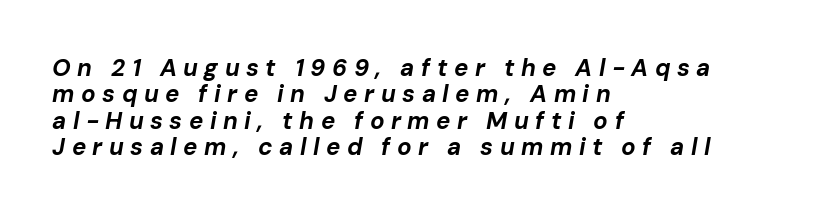
The image shows 24 px bold type, italic (leaning right); set left-aligned, tight line spacing (1.1x), unusually wide letter spacing (+0.27 em), not underlined.
